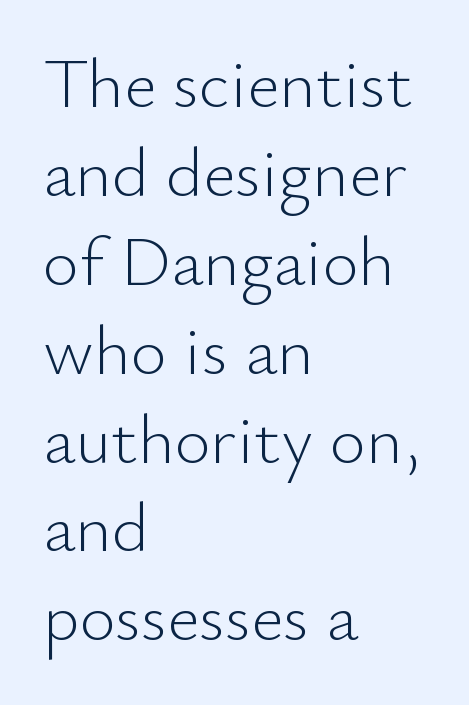
The type family on display is of the sans-serif kind. This sample keeps an unexceptional amount of space between lines. The zone under the glyphs is completely vacant. Line beginnings align vertically; line endings do not. Think of a printed novel: that variable character pitch is what you see here. Standard letterfit; no display-style spreading of the glyphs.
